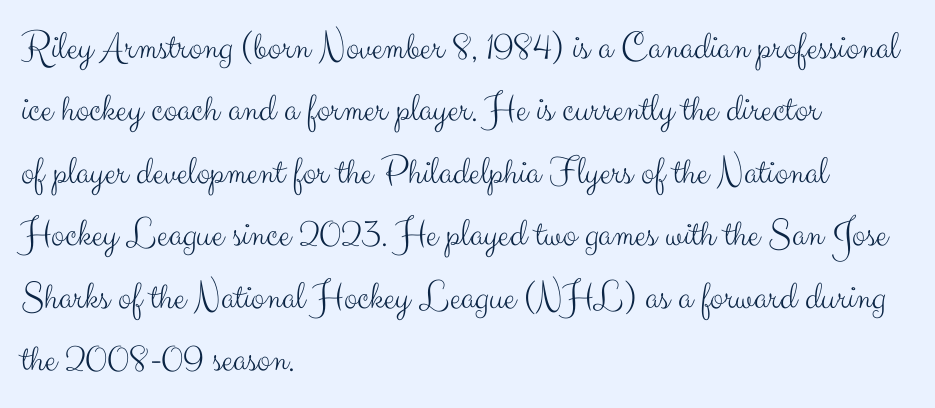
Serifs: no, the terminals of the letterforms are clean. Descenders hang freely into open space. Proportional: the letters do not fall into vertical columns. Words appear dense and cohesive because spacing is normal. The font is comparable to plain body text, perhaps lighter.
